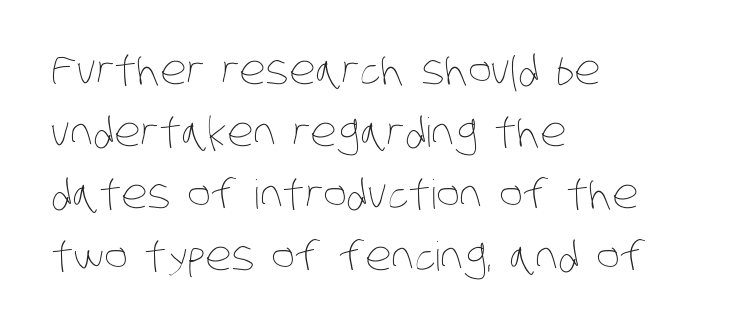
The image shows 40 px thin, condensed type; set left-aligned, normal line spacing (1.55x), normal letter spacing, not underlined; low stroke contrast and a large x-height.
